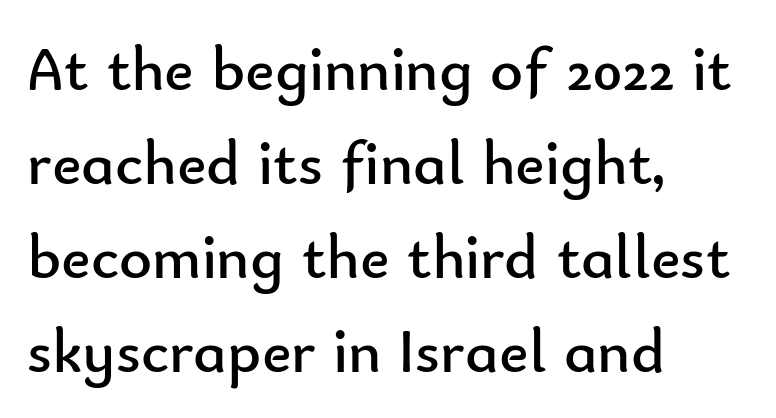
The image shows 63 px regular-weight sans-serif type, upright; set left-aligned, normal line spacing (1.49x), normal letter spacing, not underlined; low stroke contrast and a small x-height.
